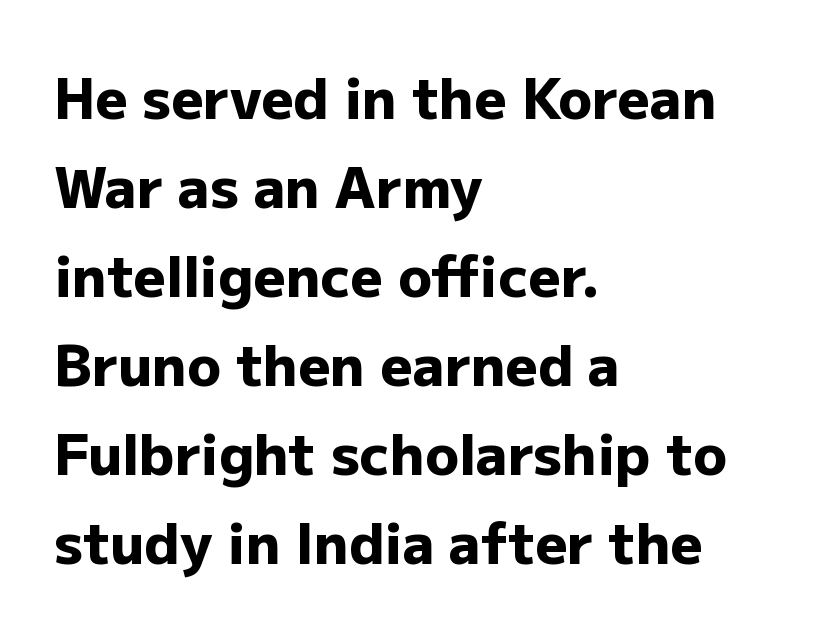
Q: Is the text bold? A: Yes.
Q: Is the text italic (slanted)? A: No, it is upright.
Q: Is the typeface a serif or a sans-serif typeface? A: Sans-serif.
Q: Is the text underlined? A: No.
Q: How is the paragraph aligned? A: Left-aligned.
Q: Is the spacing between letters normal or unusually wide? A: Normal.
Q: Is the spacing between lines tight, normal or loose? A: Normal.
Q: Width (condensed, normal, or wide)? A: Normal.
Q: Stroke contrast? A: Low.
Q: x-height? A: Medium.
Q: Monospaced? A: No.
